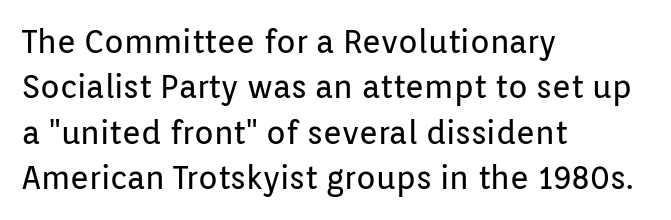
Spacing verdict: proportional, widths tailored to each character. I'd call this a sans setting — the letters go barefoot. No extra ink here — the face is not bold. This rendering uses left alignment, leaving the right contour irregular.
